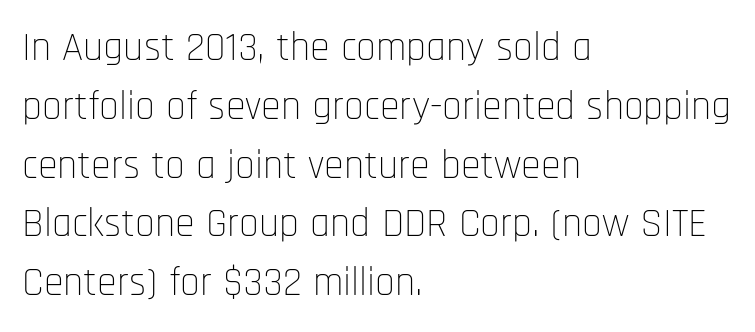
Q: Is the text bold? A: No.
Q: Is the text italic (slanted)? A: No, it is upright.
Q: Is the typeface a serif or a sans-serif typeface? A: Sans-serif.
Q: Is the text underlined? A: No.
Q: How is the paragraph aligned? A: Left-aligned.
Q: Is the spacing between letters normal or unusually wide? A: Normal.
Q: Is the spacing between lines tight, normal or loose? A: Normal.
Q: Width (condensed, normal, or wide)? A: Condensed.
Q: Stroke contrast? A: Low.
Q: x-height? A: Large.
Q: Monospaced? A: No.
